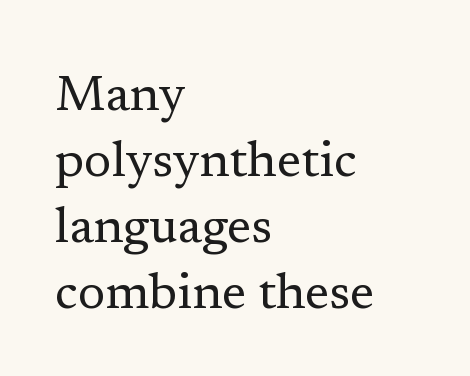
{"serif": "yes", "italic": "no", "bold": "no", "weight": "regular", "width": "normal", "stroke_contrast": "low", "x_height": "medium", "monospaced": "no", "underline": "no", "align": "left", "line_spacing": "normal", "line_spacing_ratio": 1.32, "letter_spacing": "normal", "letter_spacing_em": 0.0, "glyph_px": 50}
